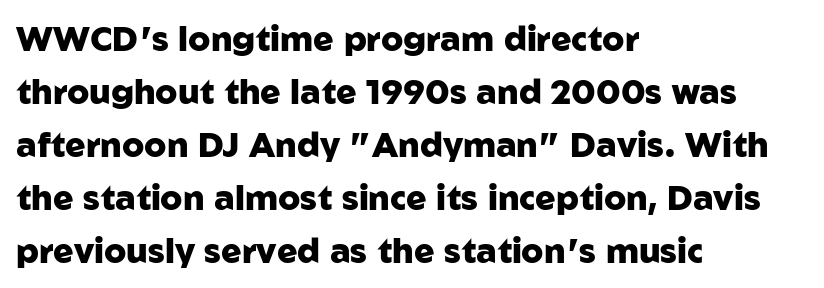
{"serif": "no", "italic": "no", "bold": "yes", "weight": "heavy", "width": "normal", "stroke_contrast": "low", "x_height": "medium", "monospaced": "no", "underline": "no", "align": "left", "line_spacing": "normal", "line_spacing_ratio": 1.56, "letter_spacing": "normal", "letter_spacing_em": 0.0, "glyph_px": 34}
